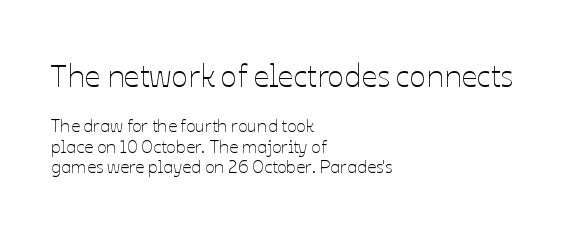
The image shows 31 px thin type, upright; set left-aligned, tight line spacing (1.14x), normal letter spacing, not underlined; the first (top) block is 1.72x larger; low stroke contrast and a medium x-height.
